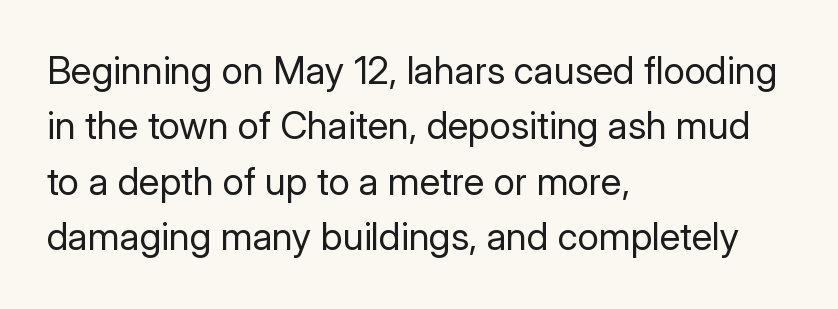
No letter is thick-stroked: the sample isn't bold. Unlike a traditional serif, this face leaves its strokes unadorned. The rendering uses natural spacing where letterforms have individual widths. Underline: absent. Tall strokes in this sample are plumb rather than angled.
